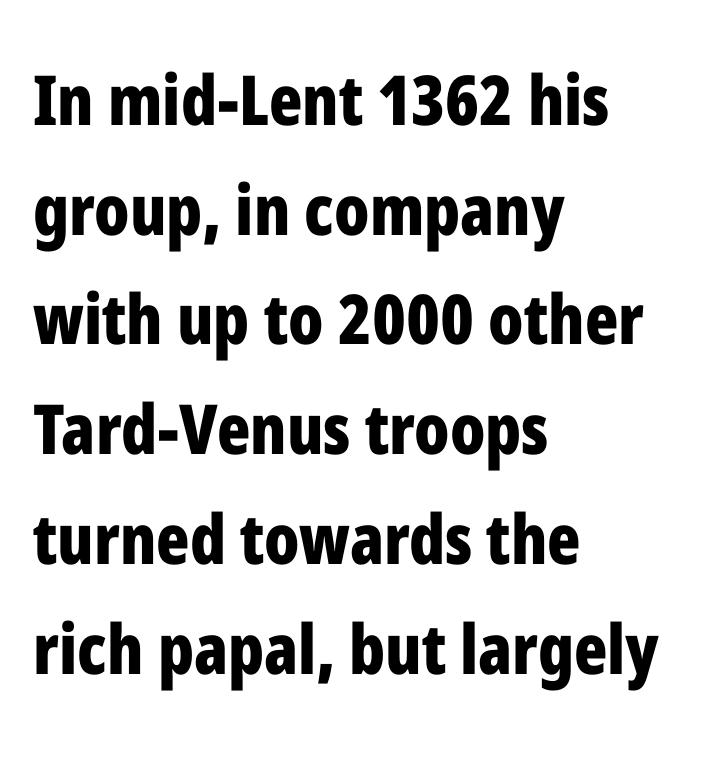
{"serif": "no", "italic": "no", "bold": "yes", "weight": "bold", "width": "condensed", "stroke_contrast": "low", "x_height": "medium", "monospaced": "no", "underline": "no", "align": "left", "line_spacing": "normal", "line_spacing_ratio": 1.59, "letter_spacing": "normal", "letter_spacing_em": 0.0, "glyph_px": 69}
